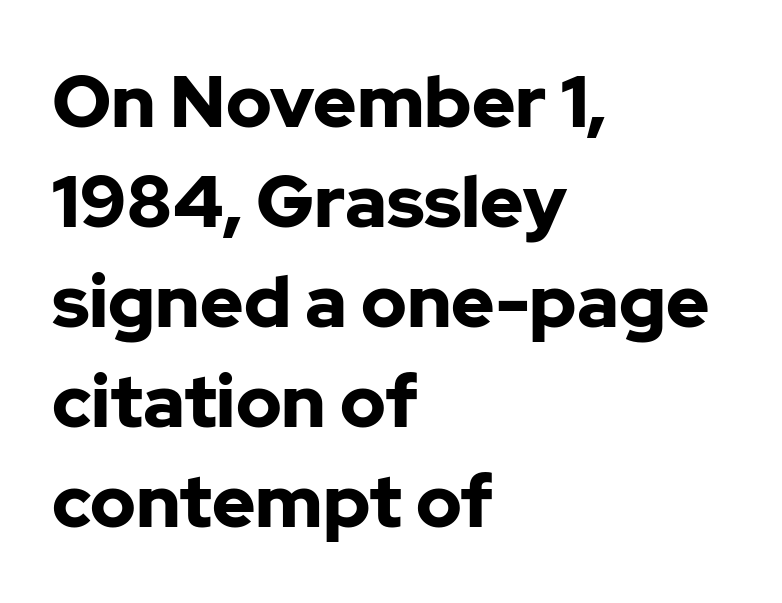
{"serif": "no", "italic": "no", "bold": "yes", "weight": "bold", "width": "normal", "stroke_contrast": "low", "x_height": "medium", "monospaced": "no", "underline": "no", "align": "left", "line_spacing": "normal", "line_spacing_ratio": 1.37, "letter_spacing": "normal", "letter_spacing_em": 0.0, "glyph_px": 73}
